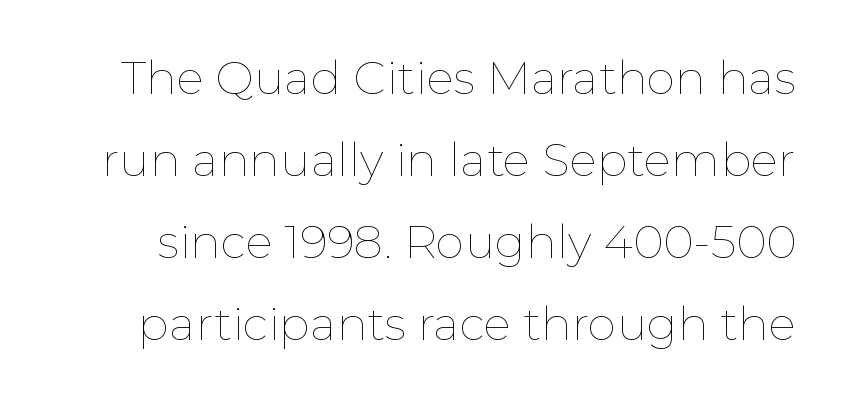
{"italic": "no", "bold": "no", "weight": "thin", "width": "normal", "stroke_contrast": "low", "x_height": "medium", "monospaced": "no", "underline": "no", "line_spacing_ratio": 1.78, "letter_spacing": "normal", "letter_spacing_em": 0.0, "glyph_px": 46}
